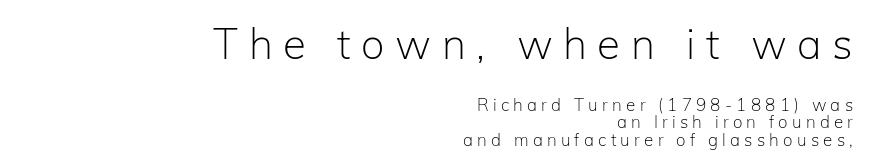
If you drew a ruler down the right edge, every line would touch it. Horizontal bands of white between lines are thin slivers. Nothing sits at the stroke ends, so this counts as sans-serif. You could not count columns in this text — the font is proportionally spaced. Bold? No — there's no thickening of the strokes.
